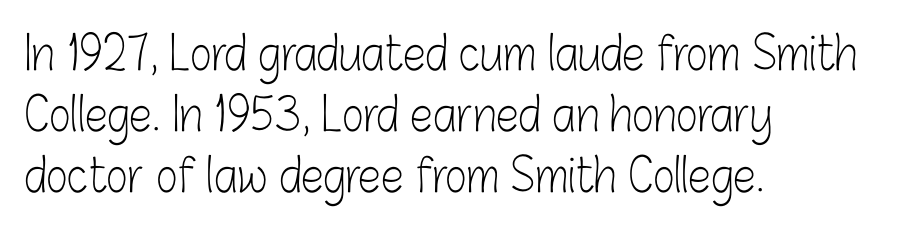
The image shows 46 px light, condensed sans-serif type, upright; set left-aligned, normal line spacing (1.33x), normal letter spacing, not underlined; low stroke contrast and a medium x-height.
